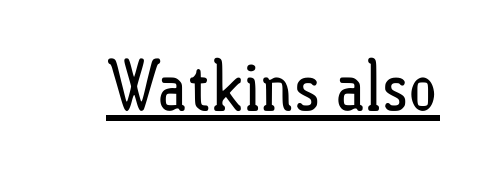
{"italic": "no", "bold": "no", "weight": "regular", "width": "condensed", "stroke_contrast": "low", "x_height": "small", "monospaced": "no", "underline": "yes", "letter_spacing": "normal", "letter_spacing_em": 0.0, "glyph_px": 69}
